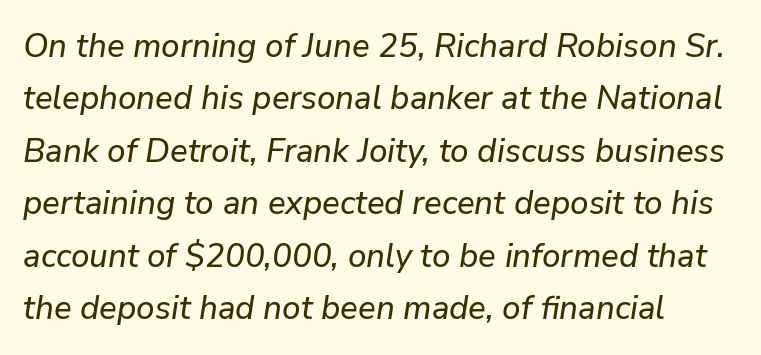
A normal amount of white space separates one row of letters from the next. The typesetter chose a ragged-right arrangement here. The passage shown leans; its letterforms are oblique. Anything drawn beneath the words? Only blank space. Nothing unusual about the tracking: characters are spaced as the font intends.
